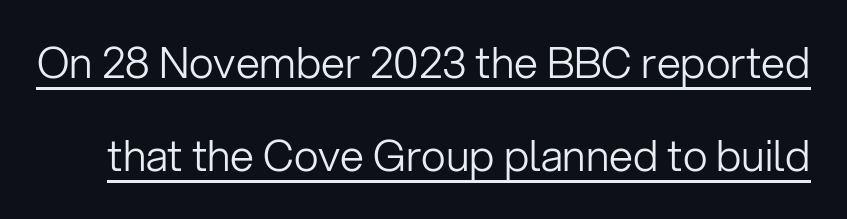
{"serif": "no", "italic": "no", "bold": "no", "weight": "light", "width": "normal", "stroke_contrast": "low", "x_height": "medium", "monospaced": "no", "underline": "yes", "line_spacing": "loose", "line_spacing_ratio": 2.17, "letter_spacing": "normal", "letter_spacing_em": 0.0, "glyph_px": 43}
